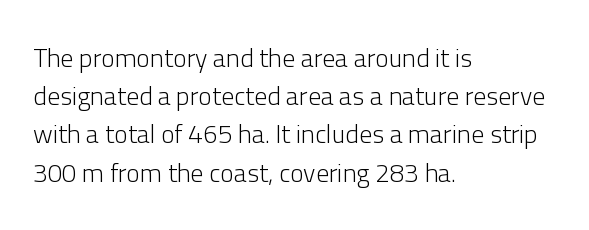
{"italic": "no", "bold": "no", "underline": "no", "align": "left", "line_spacing": "normal", "line_spacing_ratio": 1.47, "letter_spacing": "normal", "letter_spacing_em": 0.0, "glyph_px": 26}
